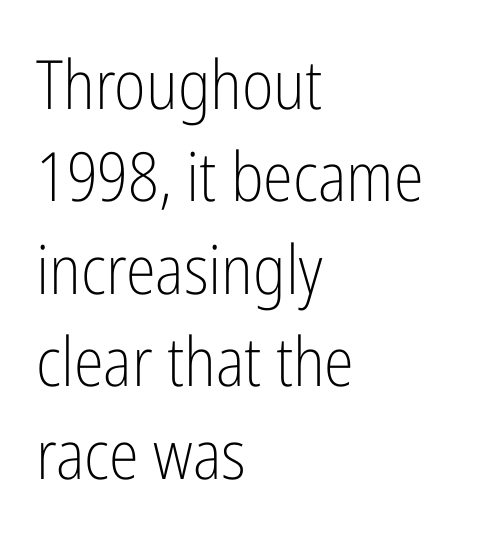
Q: Is the text bold? A: No.
Q: Is the text italic (slanted)? A: No, it is upright.
Q: Is the typeface a serif or a sans-serif typeface? A: Sans-serif.
Q: Is the text underlined? A: No.
Q: How is the paragraph aligned? A: Left-aligned.
Q: Is the spacing between letters normal or unusually wide? A: Normal.
Q: Is the spacing between lines tight, normal or loose? A: Normal.
Q: Width (condensed, normal, or wide)? A: Condensed.
Q: Stroke contrast? A: Low.
Q: x-height? A: Medium.
Q: Monospaced? A: No.
